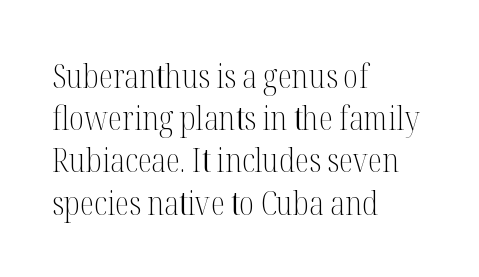
Every character sits straight up, as roman type does. Descenders hang freely into open space. A light-to-regular cut is what we see here. The block of text has a typical density, with ordinary space between rows. Each letter keeps its own natural width here, so spacing adapts to shape.
